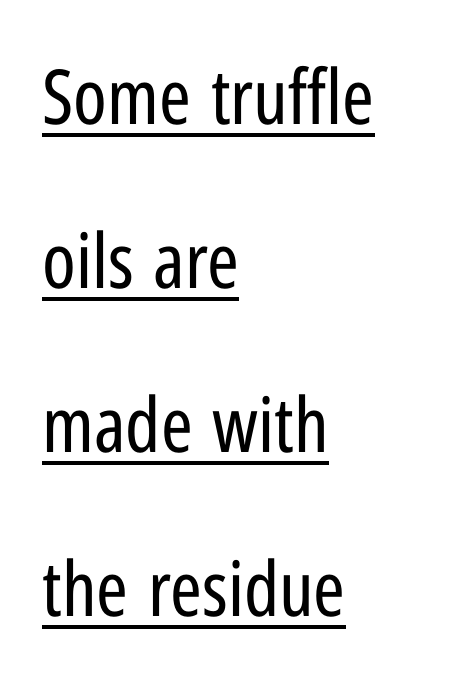
The image shows 76 px regular-weight, condensed sans-serif type, upright; set left-aligned, loose line spacing (2.16x), normal letter spacing, underlined; low stroke contrast and a medium x-height.
